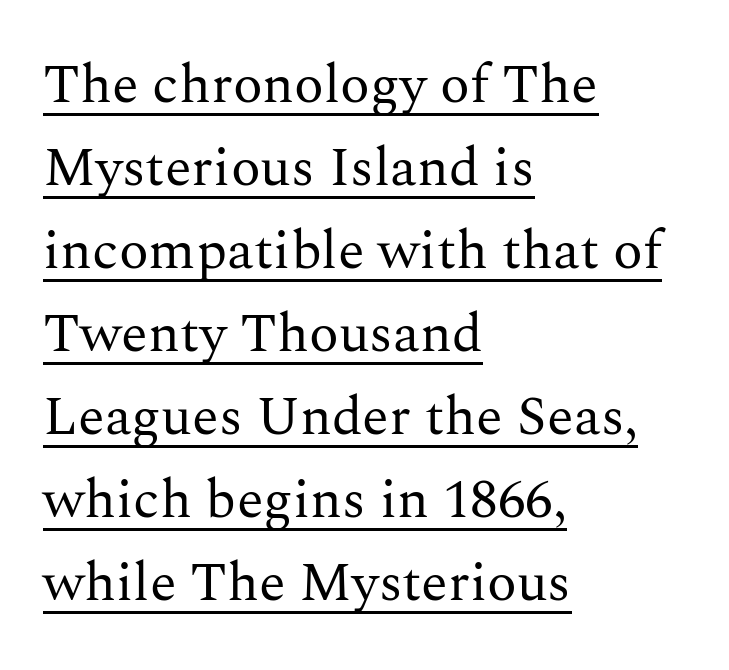
Stroke terminals: seriffed. Notice how the passage keeps a crisp vertical edge on the left only. The font's upright variant was chosen for this text. Compared with undecorated copy, this sample adds a rule below the words. Successive baselines arrive at the customary interval. Counters stay open thanks to moderate or lighter strokes.
